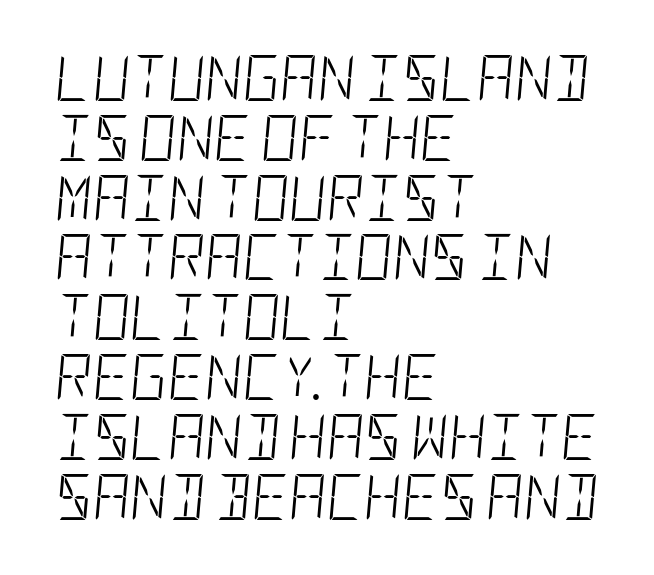
The image shows 46 px light, condensed type, italic (leaning right); set left-aligned, normal line spacing (1.3x), normal letter spacing, not underlined; low stroke contrast and a large x-height.
